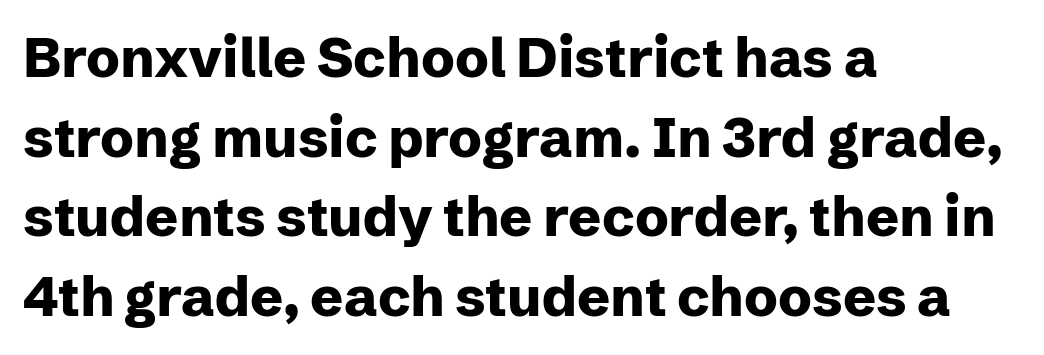
Q: Is the text bold? A: Yes.
Q: Is the text italic (slanted)? A: No, it is upright.
Q: Is the typeface a serif or a sans-serif typeface? A: Sans-serif.
Q: Is the text underlined? A: No.
Q: How is the paragraph aligned? A: Left-aligned.
Q: Is the spacing between letters normal or unusually wide? A: Normal.
Q: Is the spacing between lines tight, normal or loose? A: Normal.
Q: Width (condensed, normal, or wide)? A: Normal.
Q: Stroke contrast? A: Low.
Q: x-height? A: Medium.
Q: Monospaced? A: No.
